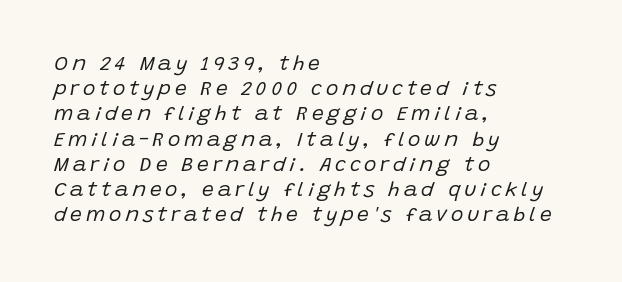
{"italic": "yes", "lean": "right", "slant_degrees": 15, "bold": "no", "underline": "no", "align": "left", "line_spacing_ratio": 1.2, "glyph_px": 21}
